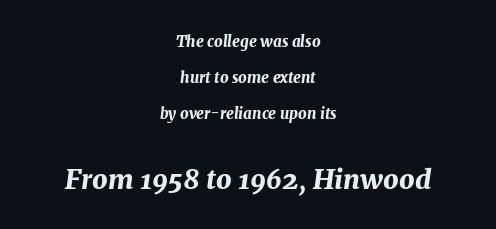
Which of the two is more prominent by size? The second, at the bottom. How are the letters spaced? Ordinarily, with no added tracking. Descenders are the only things crossing below the line. One-word summary of the alignment: center.
